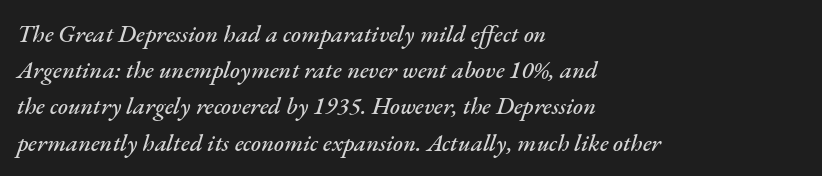
The image shows 24 px text type, italic (leaning right); set left-aligned, normal line spacing (1.51x), normal letter spacing, not underlined.
